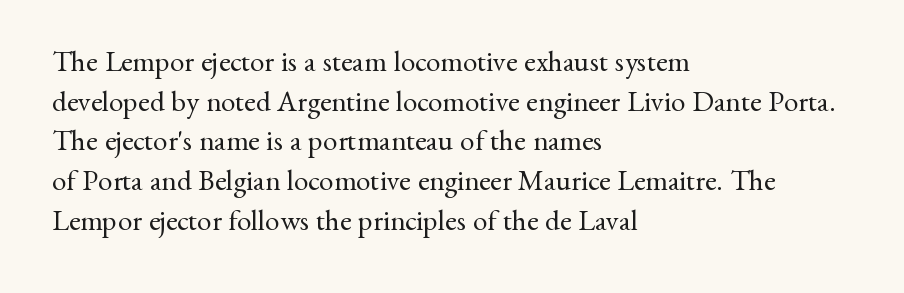
{"serif": "yes", "italic": "no", "bold": "no", "weight": "regular", "width": "normal", "stroke_contrast": "medium", "x_height": "small", "monospaced": "no", "underline": "no", "align": "left", "line_spacing": "normal", "line_spacing_ratio": 1.37, "letter_spacing": "normal", "letter_spacing_em": 0.0, "glyph_px": 29}
